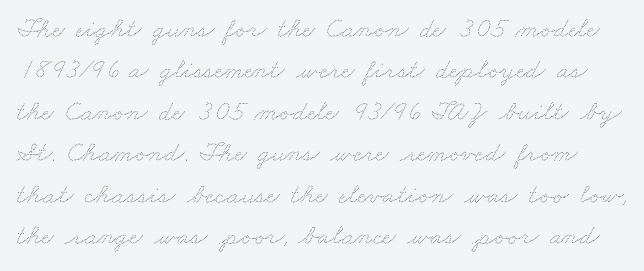
The image shows 28 px thin, wide type; set normal line spacing (1.48x), normal letter spacing, not underlined; medium stroke contrast and a small x-height.
